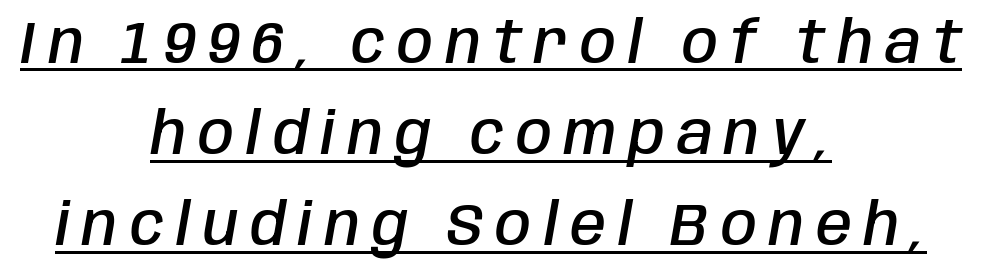
The image shows 58 px semibold, condensed type, italic (leaning right); set centered, normal line spacing (1.57x), unusually wide letter spacing (+0.21 em), underlined; low stroke contrast and a large x-height.
